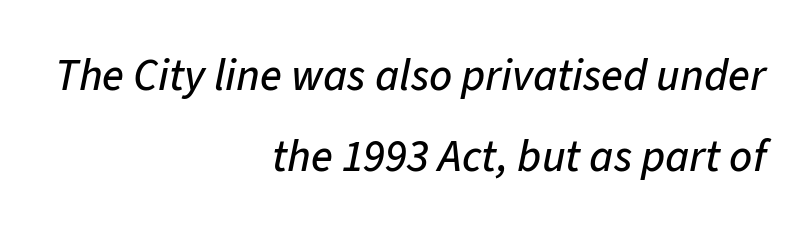
The image shows 45 px text type, italic (leaning right); set right-aligned, line spacing 1.8x, normal letter spacing, not underlined; low stroke contrast and a medium x-height.
